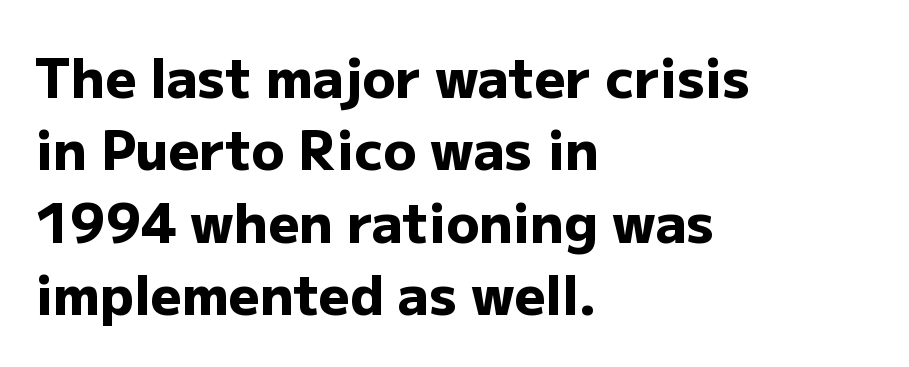
{"serif": "no", "italic": "no", "bold": "yes", "weight": "heavy", "width": "normal", "stroke_contrast": "low", "x_height": "medium", "monospaced": "no", "underline": "no", "align": "left", "line_spacing": "normal", "line_spacing_ratio": 1.34, "letter_spacing": "normal", "letter_spacing_em": 0.0, "glyph_px": 54}
